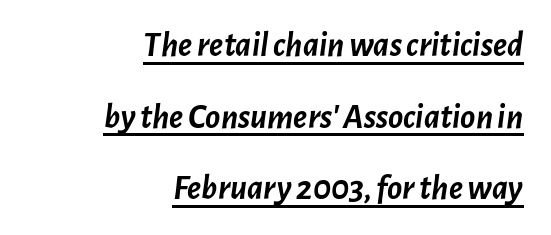
Q: Is the text bold? A: Yes.
Q: Is the text italic (slanted)? A: Yes, it leans right by about 7 degrees.
Q: Is the text underlined? A: Yes.
Q: How is the paragraph aligned? A: Right-aligned.
Q: Is the spacing between letters normal or unusually wide? A: Normal.
Q: Is the spacing between lines tight, normal or loose? A: Loose.
Q: Width (condensed, normal, or wide)? A: Normal.
Q: Stroke contrast? A: Low.
Q: x-height? A: Medium.
Q: Monospaced? A: No.
